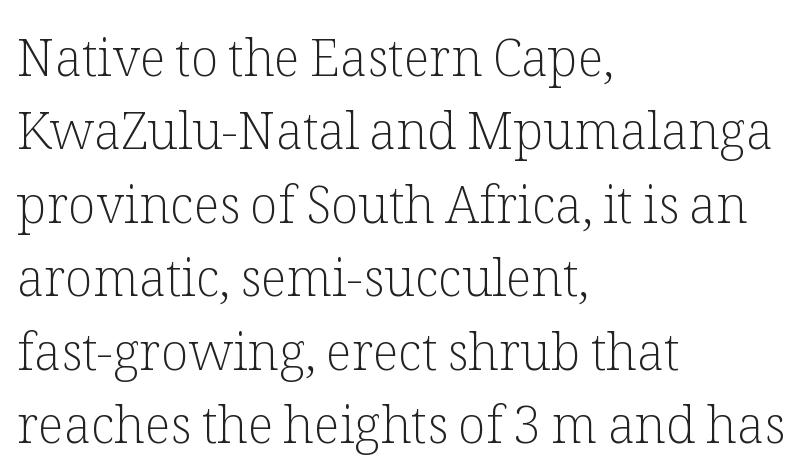
Designer's note — italics off, roman on. Observe the ordinary spacing: letters are neighbours, not strangers. This rendering uses left alignment, leaving the right contour irregular. This sample has the flowing, uneven cadence of proportional lettering.
